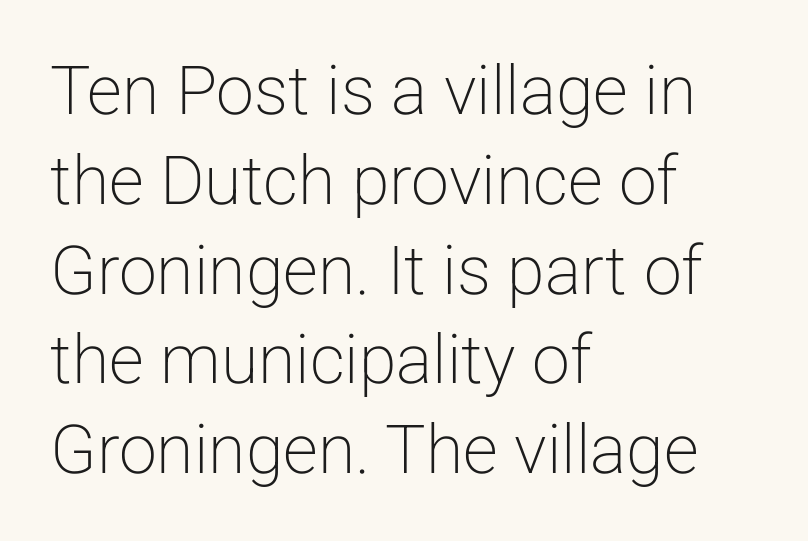
{"serif": "no", "italic": "no", "bold": "no", "weight": "light", "width": "normal", "stroke_contrast": "low", "x_height": "medium", "monospaced": "no", "underline": "no", "align": "left", "line_spacing": "normal", "line_spacing_ratio": 1.32, "letter_spacing": "normal", "letter_spacing_em": 0.0, "glyph_px": 68}
